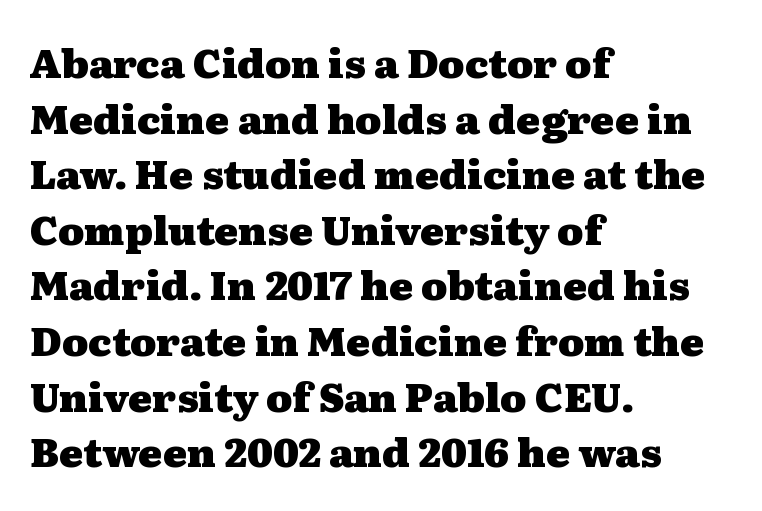
Has an underline been added? It has not. Look at the tracking — it's just the regular setting, nothing added. Horizontal alignment here is leftward, the default for most running prose. What kind of face is this? One with serifs. Each letter keeps its own natural width here, so spacing adapts to shape. Stroke thickness is high; the sample reads as a true bold.
